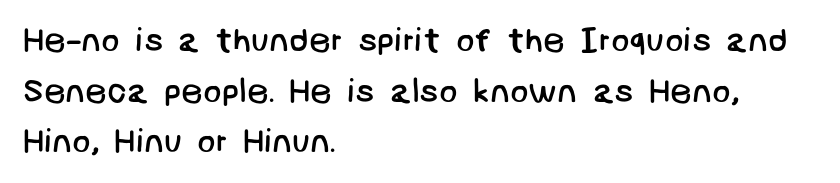
{"serif": "no", "bold": "no", "weight": "regular", "width": "normal", "stroke_contrast": "low", "x_height": "large", "underline": "no", "align": "left", "line_spacing": "normal", "line_spacing_ratio": 1.49, "letter_spacing": "normal", "letter_spacing_em": 0.0, "glyph_px": 34}
